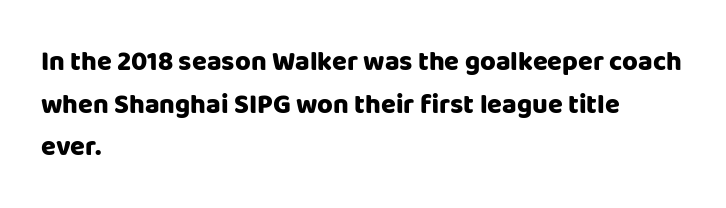
Q: Is the text bold? A: Yes.
Q: Is the text italic (slanted)? A: No, it is upright.
Q: Is the text underlined? A: No.
Q: How is the paragraph aligned? A: Left-aligned.
Q: Is the spacing between letters normal or unusually wide? A: Normal.
Q: Is the spacing between lines tight, normal or loose? A: Normal.
